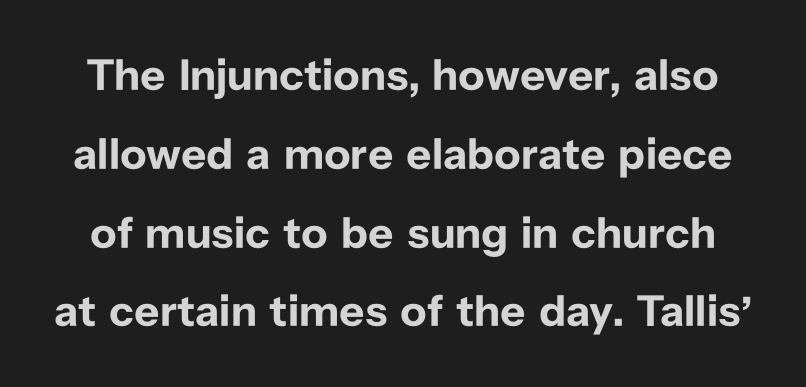
Does the type have serifs? No, each stem ends abruptly. Heavy, bold letterforms. Just letters on the line, the space beneath them empty. The lettering holds an erect, upright posture throughout. The passage shown is typed in a proportional face where columns would drift.
